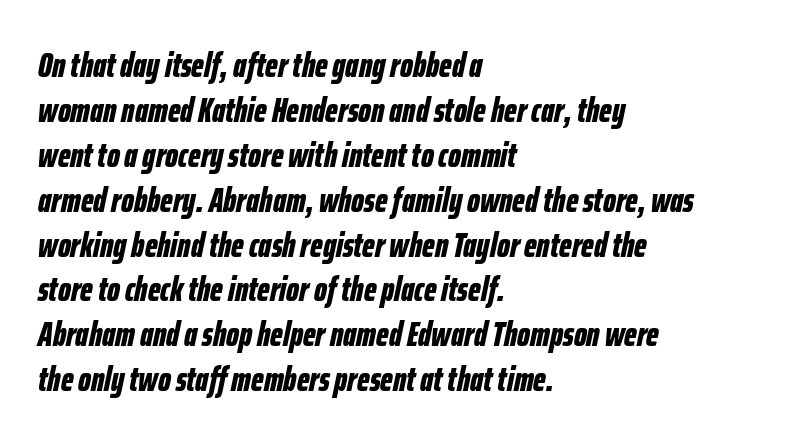
{"italic": "yes", "lean": "right", "slant_degrees": 12, "bold": "yes", "weight": "bold", "width": "condensed", "stroke_contrast": "low", "x_height": "medium", "monospaced": "no", "underline": "no", "align": "left", "line_spacing": "normal", "line_spacing_ratio": 1.32, "letter_spacing": "normal", "letter_spacing_em": 0.0, "glyph_px": 34}
